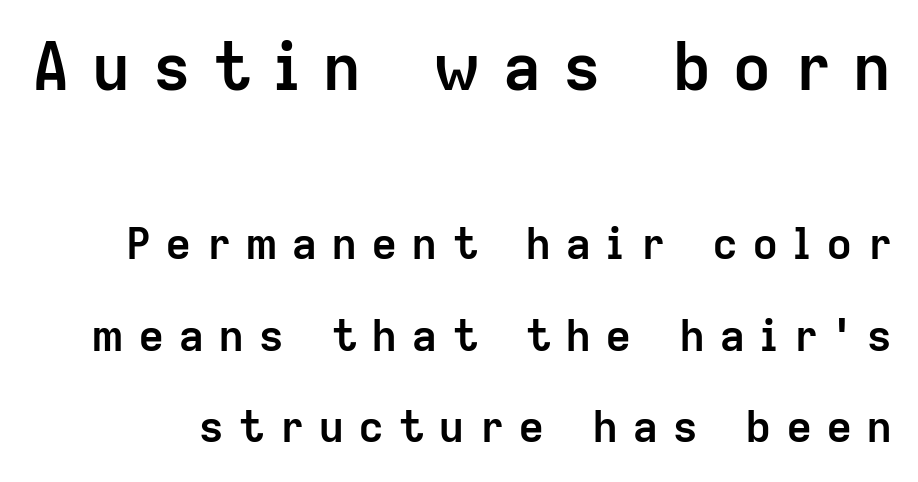
{"serif": "no", "italic": "no", "bold": "yes", "weight": "semibold", "width": "normal", "stroke_contrast": "low", "x_height": "medium", "monospaced": "no", "underline": "no", "line_spacing": "loose", "line_spacing_ratio": 2.08, "letter_spacing": "wide", "letter_spacing_em": 0.31, "larger_block": "first", "size_ratio": 1.5, "glyph_px": 66}
